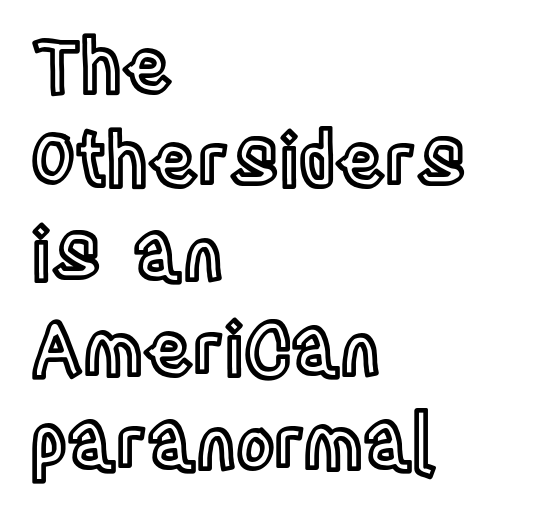
{"italic": "no", "width": "condensed", "x_height": "large", "monospaced": "no", "underline": "no", "align": "left", "line_spacing": "normal", "line_spacing_ratio": 1.29, "letter_spacing": "normal", "letter_spacing_em": 0.0, "glyph_px": 73}
